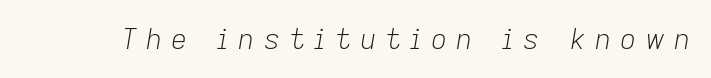
Q: Is the text bold? A: No.
Q: Is the text italic (slanted)? A: Yes, it leans right by about 9 degrees.
Q: Is the text underlined? A: No.
Q: Is the spacing between letters normal or unusually wide? A: Unusually wide.
Q: Width (condensed, normal, or wide)? A: Normal.
Q: Stroke contrast? A: Low.
Q: x-height? A: Medium.
Q: Monospaced? A: No.
